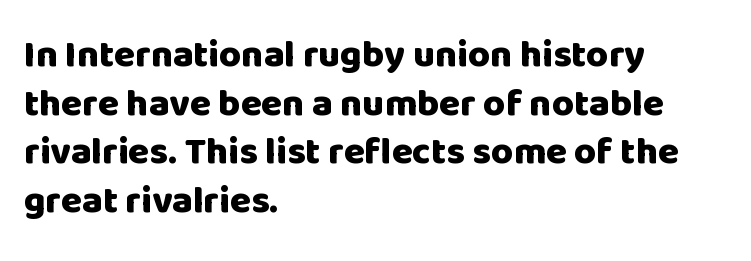
The letters advance in unequal steps, a hallmark of proportional type. Decoration check: the copy has no underline. I'd call this a sans setting — the letters go barefoot. Interline gaps are of average width in this sample. What stands out about the letter spacing? Nothing — it is the standard amount.
